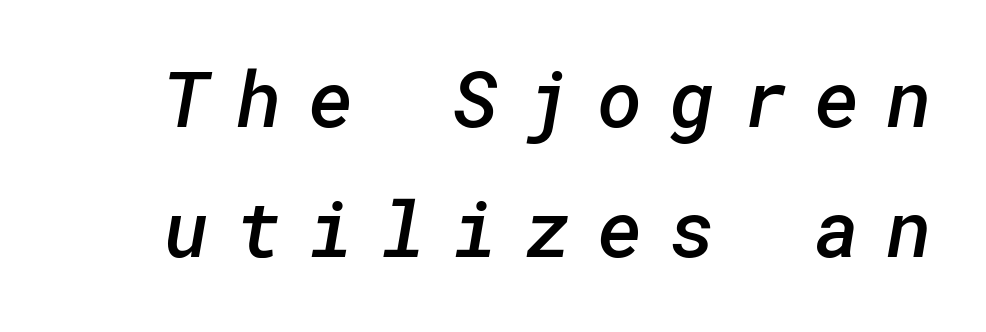
Q: Is the text bold? A: Semi-bold.
Q: Is the typeface a serif or a sans-serif typeface? A: Sans-serif.
Q: Is the text underlined? A: No.
Q: Is the spacing between letters normal or unusually wide? A: Unusually wide.
Q: Is the spacing between lines tight, normal or loose? A: Normal.
Q: Width (condensed, normal, or wide)? A: Normal.
Q: Stroke contrast? A: Low.
Q: x-height? A: Medium.
